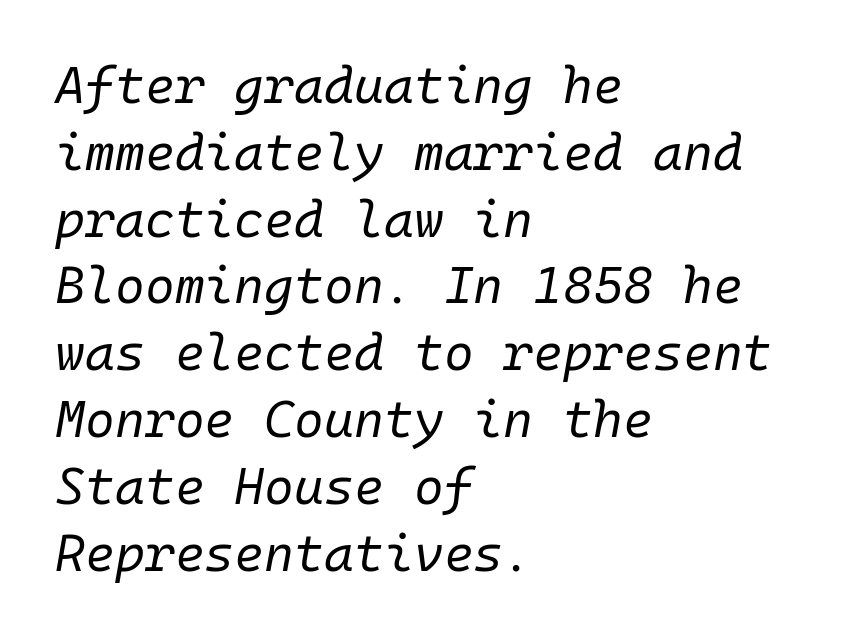
The image shows 51 px regular-weight type, italic (leaning right), monospaced; set left-aligned, normal line spacing (1.31x), normal letter spacing, not underlined; low stroke contrast and a medium x-height.
